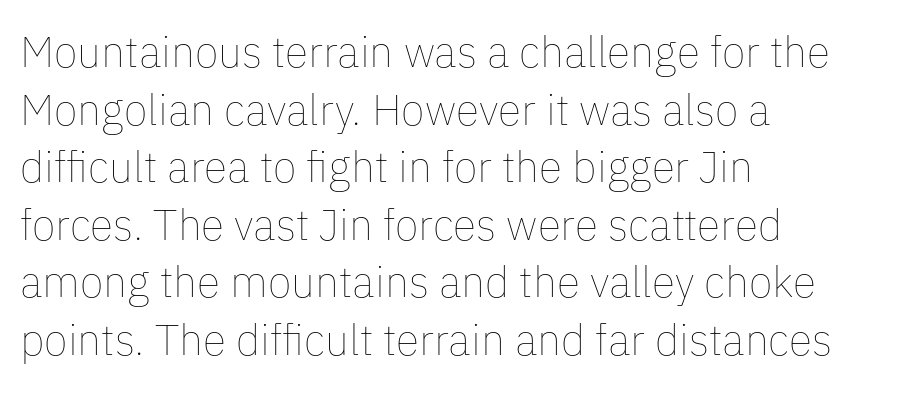
{"italic": "no", "bold": "no", "weight": "thin", "width": "normal", "stroke_contrast": "low", "x_height": "medium", "monospaced": "no", "underline": "no", "align": "left", "line_spacing": "normal", "line_spacing_ratio": 1.34, "letter_spacing": "normal", "letter_spacing_em": 0.0, "glyph_px": 43}
